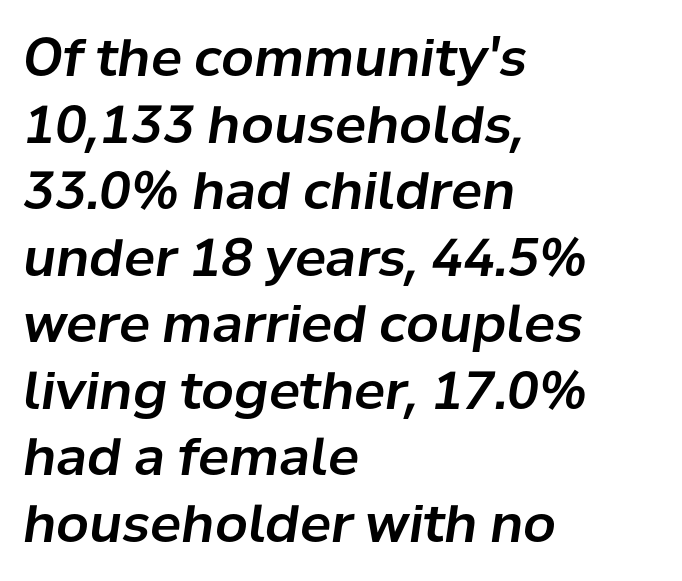
Each line starts at the same left margin while the right side varies. If you measured baseline to baseline, you'd find a middling distance. Does extra space separate the letters? No, they use regular spacing. The specimen omits any rule beneath the text block's lines.
